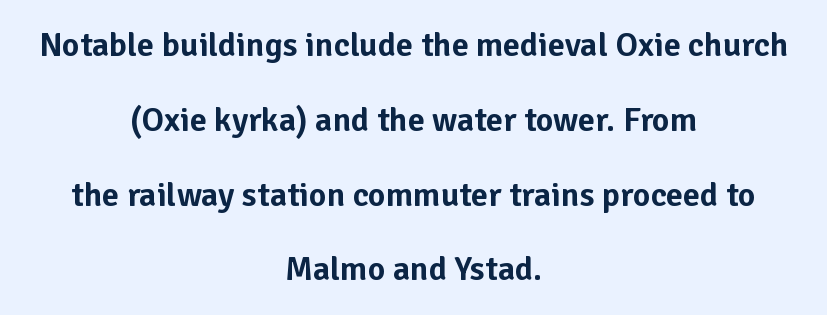
Q: Is the text italic (slanted)? A: No, it is upright.
Q: Is the typeface a serif or a sans-serif typeface? A: Sans-serif.
Q: Is the text underlined? A: No.
Q: How is the paragraph aligned? A: Centered.
Q: Is the spacing between letters normal or unusually wide? A: Normal.
Q: Is the spacing between lines tight, normal or loose? A: Loose.
Q: Width (condensed, normal, or wide)? A: Normal.
Q: Stroke contrast? A: Low.
Q: x-height? A: Medium.
Q: Monospaced? A: No.
